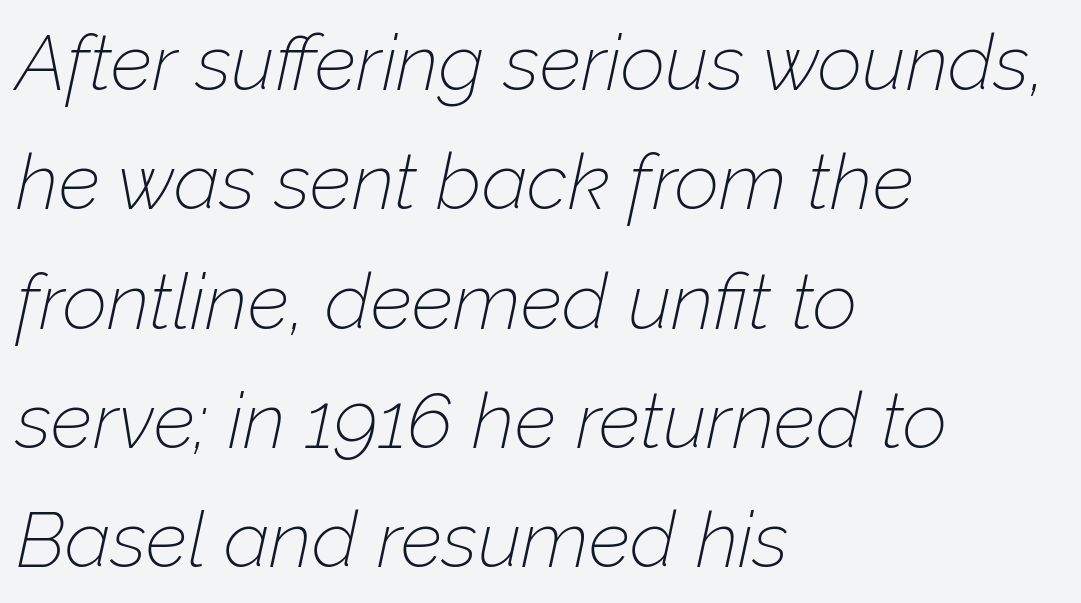
{"italic": "yes", "lean": "right", "slant_degrees": 12, "bold": "no", "weight": "thin", "width": "normal", "stroke_contrast": "low", "x_height": "medium", "monospaced": "no", "underline": "no", "align": "left", "line_spacing": "normal", "line_spacing_ratio": 1.53, "letter_spacing": "normal", "letter_spacing_em": 0.0, "glyph_px": 78}
